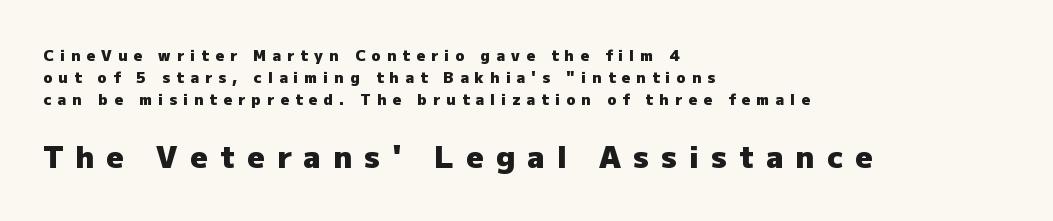
Q: Is the text bold? A: Yes.
Q: Is the text italic (slanted)? A: No, it is upright.
Q: Is the typeface a serif or a sans-serif typeface? A: Sans-serif.
Q: Is the text underlined? A: No.
Q: How is the paragraph aligned? A: Left-aligned.
Q: Is the spacing between letters normal or unusually wide? A: Unusually wide.
Q: Is the spacing between lines tight, normal or loose? A: Normal.
Q: Which block of text is set in a larger size, the first (top) or the second (bottom)? A: The second (bottom) one.
Q: Width (condensed, normal, or wide)? A: Normal.
Q: Stroke contrast? A: Low.
Q: x-height? A: Medium.
Q: Monospaced? A: No.
